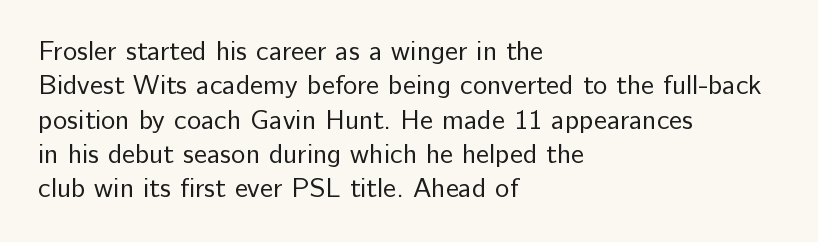
{"italic": "no", "bold": "no", "underline": "no", "align": "left", "line_spacing": "normal", "line_spacing_ratio": 1.27, "letter_spacing": "normal", "letter_spacing_em": 0.0, "glyph_px": 27}
